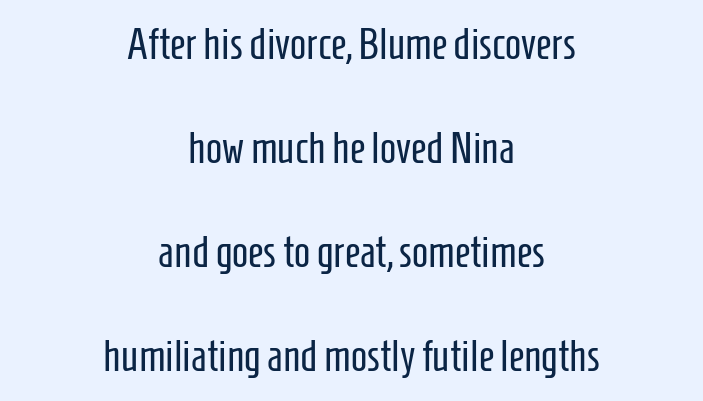
Decoration check: the copy has no underline. The paragraph shown floats in the horizontal middle. Heft: none added — not bold. There is no visible air inserted between adjacent glyphs.
